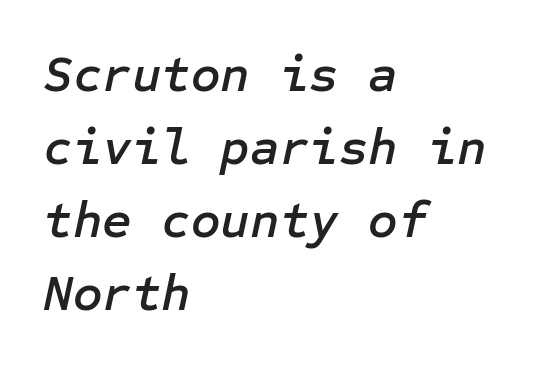
The image shows 51 px text type, italic (leaning right); set left-aligned, normal line spacing (1.43x), normal letter spacing, not underlined; low stroke contrast and a medium x-height.
